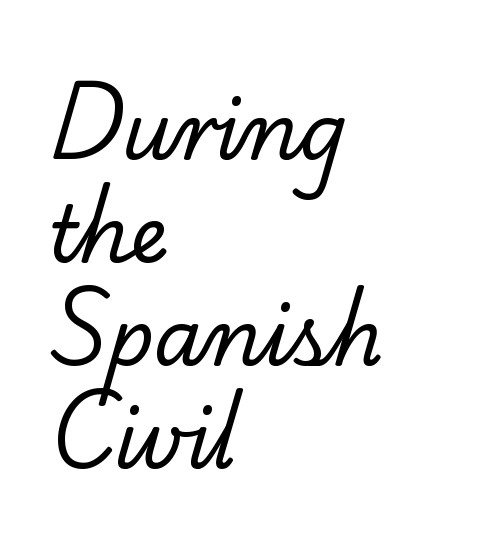
{"bold": "no", "weight": "regular", "width": "normal", "stroke_contrast": "low", "x_height": "small", "monospaced": "no", "underline": "no", "align": "left", "line_spacing": "normal", "line_spacing_ratio": 1.32, "letter_spacing": "normal", "letter_spacing_em": 0.0, "glyph_px": 78}
